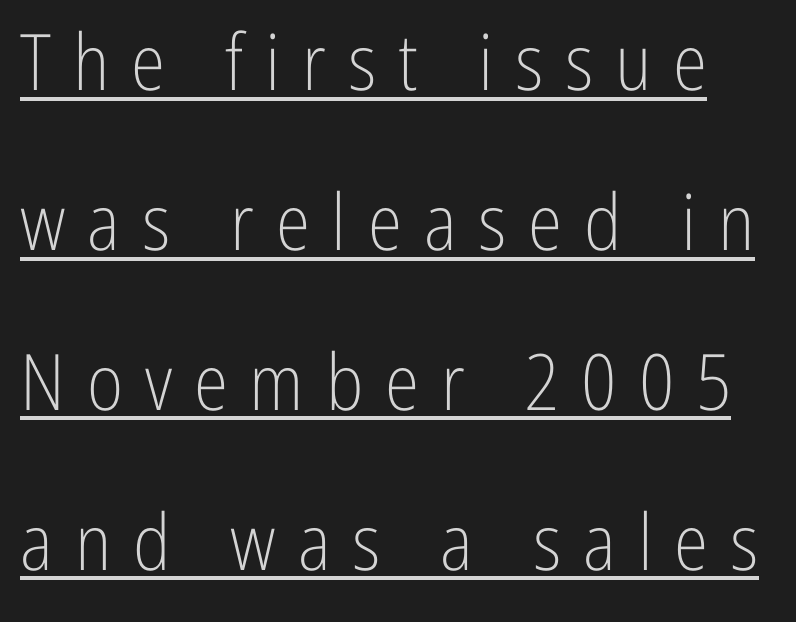
{"serif": "no", "italic": "no", "bold": "no", "weight": "light", "width": "condensed", "stroke_contrast": "low", "x_height": "medium", "monospaced": "no", "underline": "yes", "line_spacing": "loose", "line_spacing_ratio": 2.05, "letter_spacing": "wide", "letter_spacing_em": 0.28, "glyph_px": 78}
